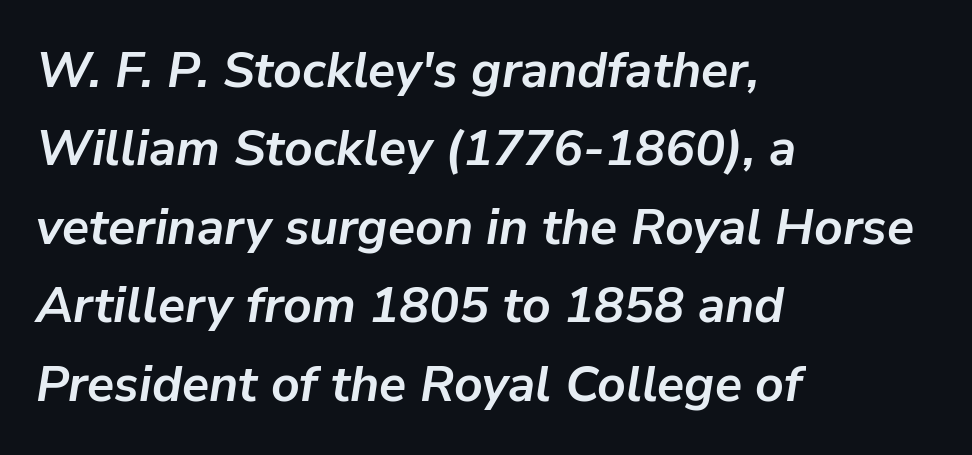
{"italic": "yes", "lean": "right", "slant_degrees": 9, "bold": "yes", "weight": "semibold", "width": "normal", "stroke_contrast": "low", "x_height": "medium", "monospaced": "no", "underline": "no", "align": "left", "line_spacing": "normal", "line_spacing_ratio": 1.57, "letter_spacing": "normal", "letter_spacing_em": 0.0, "glyph_px": 50}
